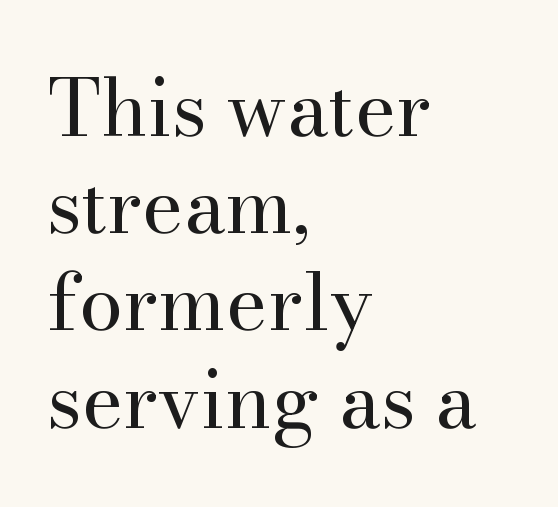
The image shows 79 px regular-weight serif type, upright; set left-aligned, line spacing 1.23x, normal letter spacing, not underlined; high stroke contrast and a small x-height.
